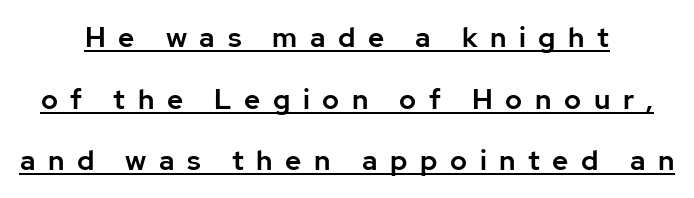
{"serif": "no", "italic": "no", "width": "normal", "stroke_contrast": "low", "x_height": "medium", "monospaced": "no", "underline": "yes", "align": "center", "line_spacing": "loose", "line_spacing_ratio": 2.2, "letter_spacing": "wide", "letter_spacing_em": 0.45, "glyph_px": 28}
